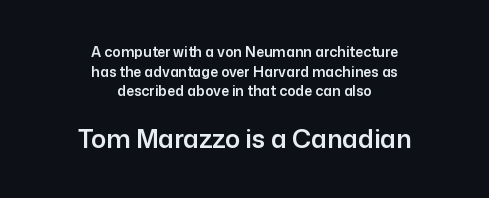
Italic? Not at all — the glyphs are vertical. Quick note: interline space is typical. Look at the tracking — it's just the regular setting, nothing added. In this sample the second text group is rendered at the bigger scale. Letters rest on an invisible, unmarked baseline.
